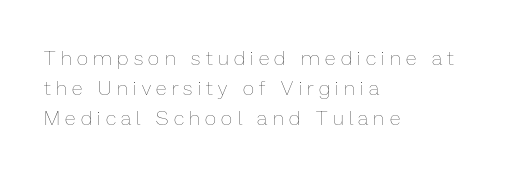
{"italic": "no", "bold": "no", "underline": "no", "align": "left", "line_spacing": "normal", "line_spacing_ratio": 1.51, "letter_spacing": "wide", "letter_spacing_em": 0.27, "glyph_px": 20}
